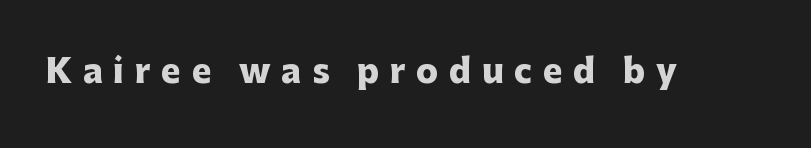
{"serif": "no", "italic": "no", "bold": "yes", "weight": "heavy", "width": "normal", "stroke_contrast": "low", "x_height": "medium", "monospaced": "no", "underline": "no", "letter_spacing": "wide", "letter_spacing_em": 0.32, "glyph_px": 33}
